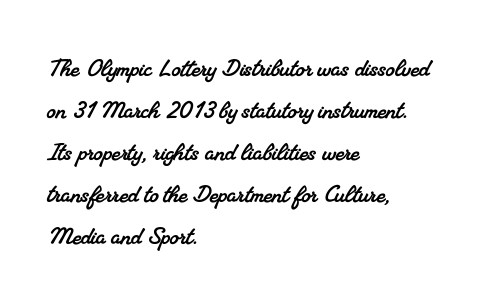
Q: Is the typeface a serif or a sans-serif typeface? A: Serif.
Q: Is the text underlined? A: No.
Q: How is the paragraph aligned? A: Left-aligned.
Q: Is the spacing between letters normal or unusually wide? A: Normal.
Q: Is the spacing between lines tight, normal or loose? A: Normal.
Q: Width (condensed, normal, or wide)? A: Normal.
Q: Stroke contrast? A: Medium.
Q: x-height? A: Small.
Q: Monospaced? A: No.
